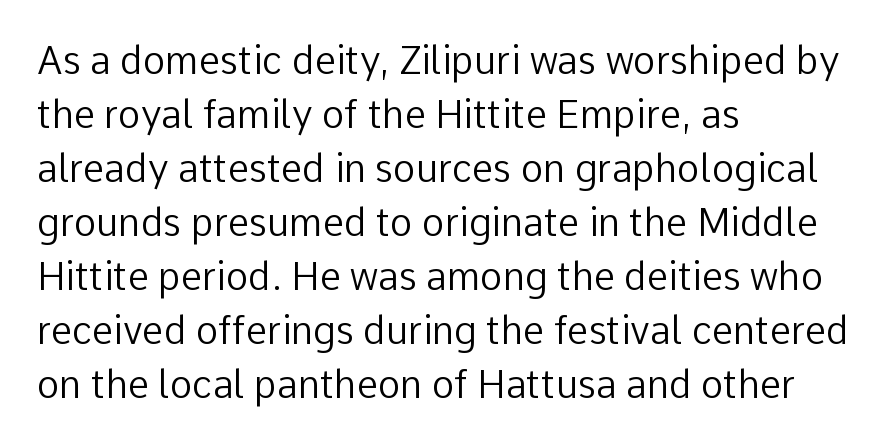
{"serif": "no", "italic": "no", "bold": "no", "weight": "regular", "width": "normal", "stroke_contrast": "low", "x_height": "medium", "monospaced": "no", "underline": "no", "align": "left", "line_spacing": "normal", "line_spacing_ratio": 1.42, "letter_spacing": "normal", "letter_spacing_em": 0.0, "glyph_px": 38}
